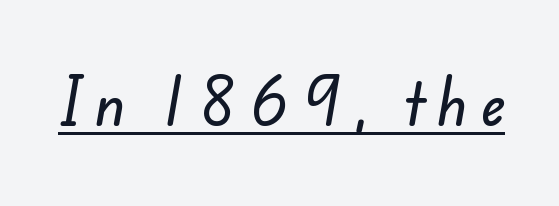
Q: Is the typeface a serif or a sans-serif typeface? A: Sans-serif.
Q: Is the text underlined? A: Yes.
Q: Is the spacing between letters normal or unusually wide? A: Unusually wide.
Q: Width (condensed, normal, or wide)? A: Normal.
Q: Stroke contrast? A: Low.
Q: x-height? A: Small.
Q: Monospaced? A: No.
